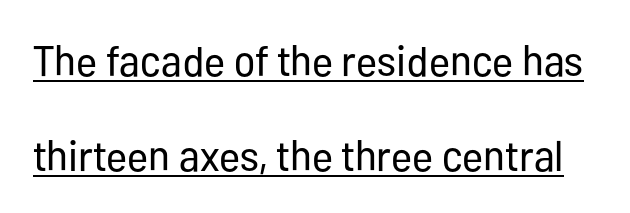
Q: Is the text bold? A: No.
Q: Is the text italic (slanted)? A: No, it is upright.
Q: Is the typeface a serif or a sans-serif typeface? A: Sans-serif.
Q: Is the text underlined? A: Yes.
Q: Is the spacing between letters normal or unusually wide? A: Normal.
Q: Is the spacing between lines tight, normal or loose? A: Loose.
Q: Width (condensed, normal, or wide)? A: Condensed.
Q: Stroke contrast? A: Low.
Q: x-height? A: Medium.
Q: Monospaced? A: No.
